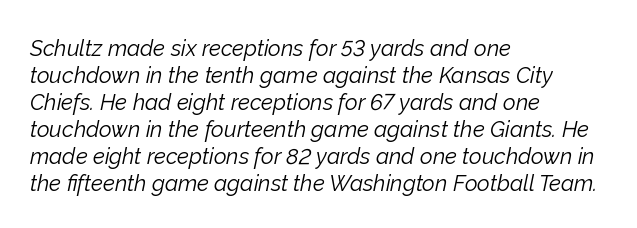
Q: Is the text bold? A: No.
Q: Is the text italic (slanted)? A: Yes, it leans right by about 12 degrees.
Q: Is the text underlined? A: No.
Q: How is the paragraph aligned? A: Left-aligned.
Q: Is the spacing between letters normal or unusually wide? A: Normal.
